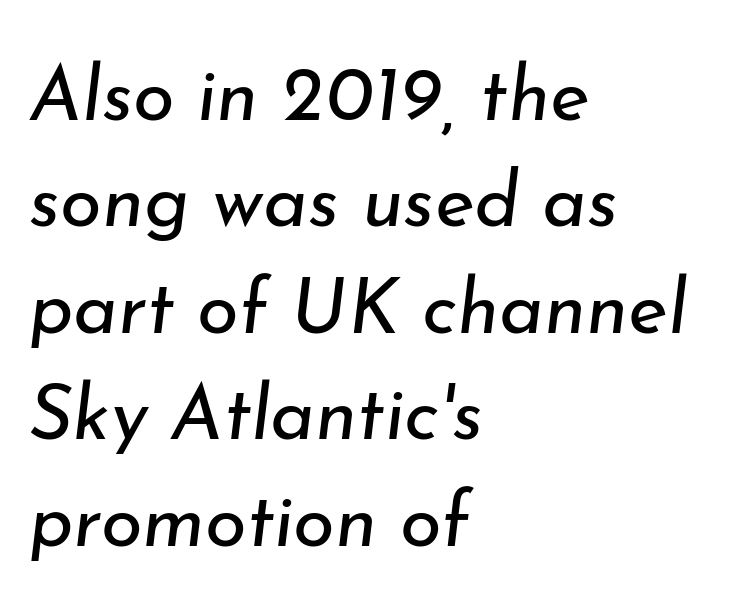
Rule under the text: the space is simply empty. Think of a printed novel: that variable character pitch is what you see here. Default kerning and tracking; the words read as compact shapes. A quiet, ordinary-to-light weight characterises the typeface. Notice how the passage keeps a crisp vertical edge on the left only.
